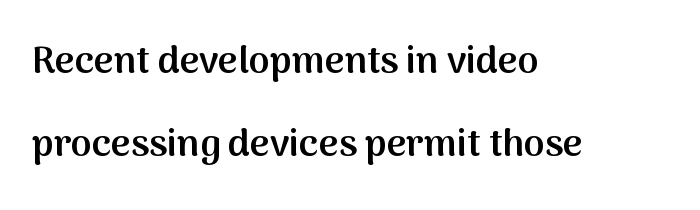
{"serif": "no", "italic": "no", "bold": "semi", "weight": "semibold", "width": "normal", "stroke_contrast": "medium", "x_height": "medium", "monospaced": "no", "underline": "no", "align": "left", "line_spacing": "loose", "line_spacing_ratio": 2.18, "letter_spacing": "normal", "letter_spacing_em": 0.0, "glyph_px": 38}
